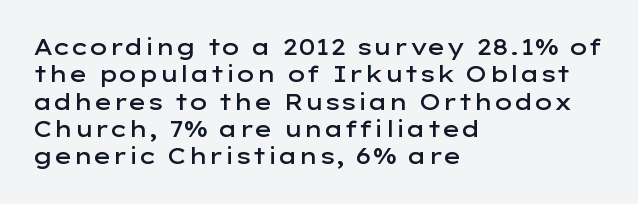
Typographic density is moderately raised because the face is semibold. Vertical strokes here are truly vertical. Between one letter and the next there's only the usual sliver of space. The setting favours the left margin, as ordinary paragraphs usually do.
